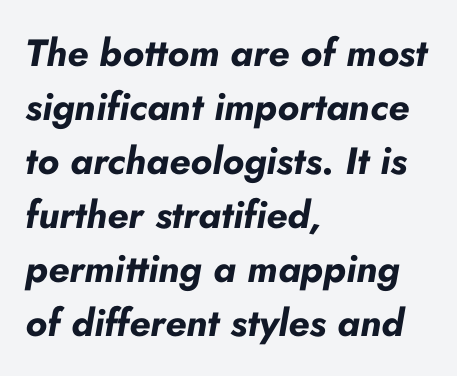
{"italic": "yes", "lean": "right", "slant_degrees": 10, "bold": "yes", "weight": "bold", "width": "normal", "stroke_contrast": "low", "x_height": "small", "monospaced": "no", "underline": "no", "align": "left", "line_spacing": "normal", "line_spacing_ratio": 1.42, "letter_spacing": "normal", "letter_spacing_em": 0.0, "glyph_px": 38}
